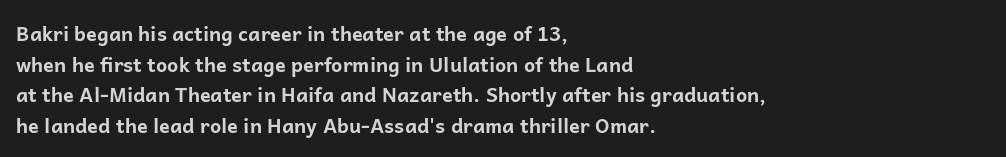
Underlining? Definitely not there. The paragraph has a hard left edge and a soft right edge. A typesetter would mark this as roman, not italic. What weight is shown? A full bold with thick strokes.
